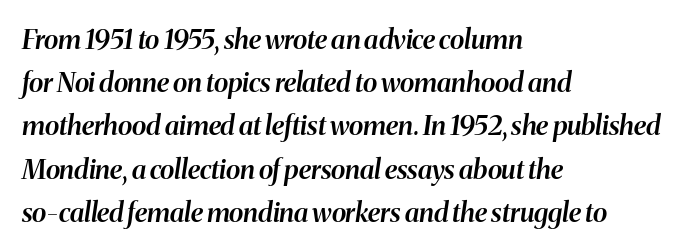
{"italic": "yes", "lean": "right", "slant_degrees": 8, "bold": "semi", "underline": "no", "align": "left", "line_spacing": "normal", "line_spacing_ratio": 1.6, "letter_spacing": "normal", "letter_spacing_em": 0.0, "glyph_px": 27}
